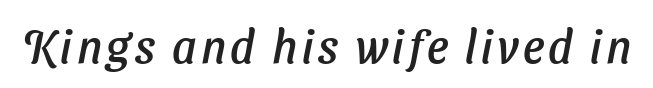
Posture: slanted. Bare-footed words on every line. Each letter keeps its own natural width here, so spacing adapts to shape.
